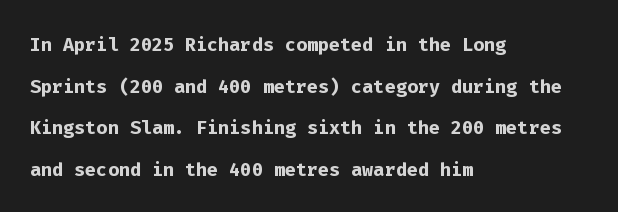
When letters stand straight like this, we call the style roman or upright. Successive baselines arrive at the customary interval. This rendering uses left alignment, leaving the right contour irregular. Notice how thick the strokes are: this is what a full bold looks like.
